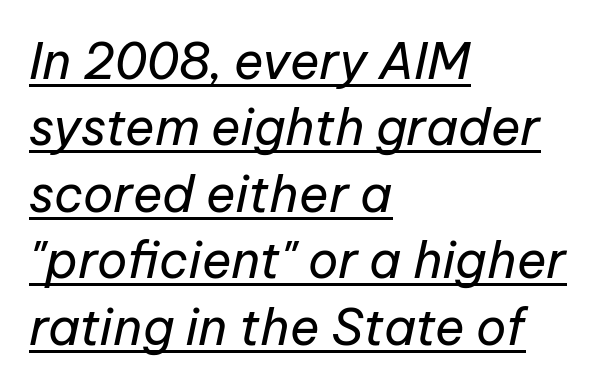
{"italic": "yes", "lean": "right", "slant_degrees": 12, "bold": "no", "weight": "regular", "width": "normal", "stroke_contrast": "low", "x_height": "medium", "monospaced": "no", "underline": "yes", "align": "left", "line_spacing": "normal", "line_spacing_ratio": 1.33, "letter_spacing": "normal", "letter_spacing_em": 0.0, "glyph_px": 50}
